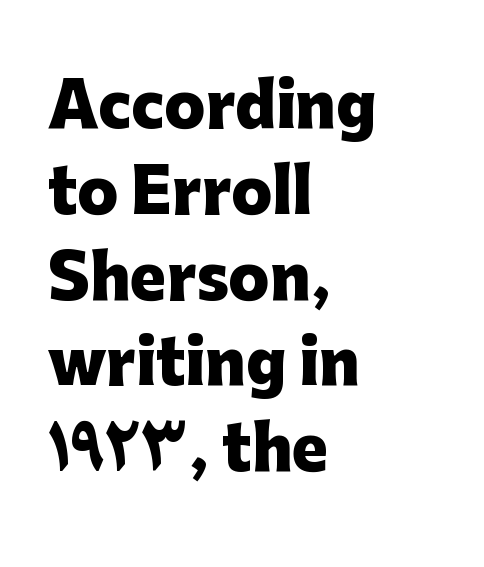
Unmarked baselines from the first word to the last. This sample uses an upright cut, with every glyph sitting square on the baseline. Left-aligned paragraph, ragged on the right. Check where the strokes stop: nothing finishes them off — pure sans.
